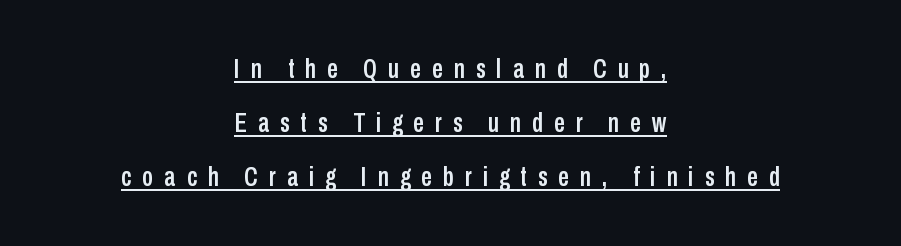
Q: Is the text italic (slanted)? A: No, it is upright.
Q: Is the text underlined? A: Yes.
Q: How is the paragraph aligned? A: Centered.
Q: Is the spacing between letters normal or unusually wide? A: Unusually wide.
Q: Is the spacing between lines tight, normal or loose? A: Loose.
